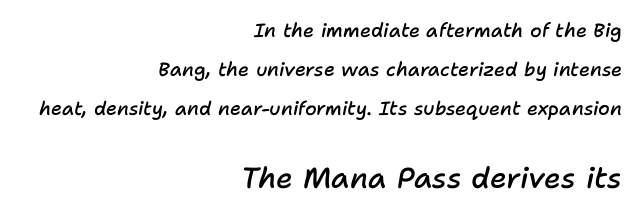
{"italic": "yes", "lean": "right", "slant_degrees": 11, "bold": "semi", "weight": "semibold", "width": "normal", "stroke_contrast": "low", "x_height": "medium", "monospaced": "no", "underline": "no", "align": "right", "line_spacing": "loose", "line_spacing_ratio": 2.06, "letter_spacing": "normal", "letter_spacing_em": 0.0, "larger_block": "second", "size_ratio": 1.53, "glyph_px": 29}
